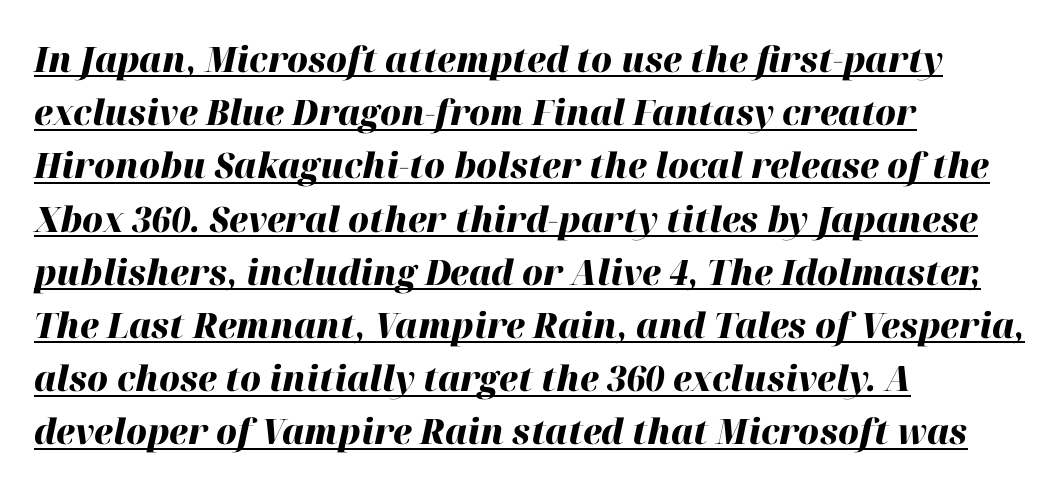
Letter spacing: default. Teacher's note: observe the even left margin — that is flush-left alignment. Characters are canted at an angle relative to the baseline's perpendicular. Is this a fixed-width face? No — the glyphs have proportional, varying widths. You'd pick this weight for a headline — it's a proper bold.
